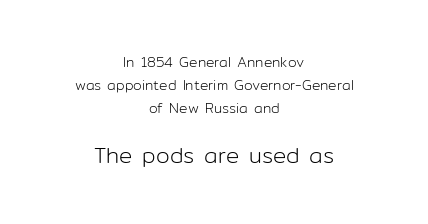
The image shows 22 px text type, upright; set centered, normal line spacing (1.66x), normal letter spacing, not underlined; the second (bottom) block is 1.57x larger.
